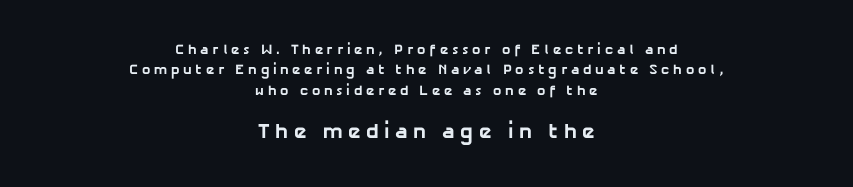
Vertically, the passage feels balanced, rows spaced as you'd expect. Compared with an ordinary text face, these strokes are far heavier — a full bold. The paragraph shown floats in the horizontal middle. This sample uses expanded letter spacing, leaving extra air between glyphs. No word sits above an underline.
